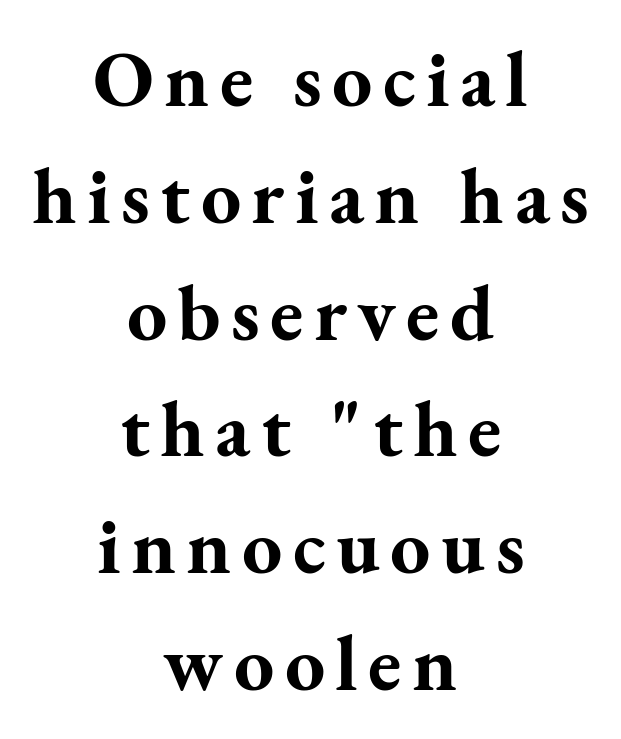
The image shows 80 px bold serif type, upright; set centered, normal line spacing (1.46x), not underlined; medium stroke contrast and a small x-height.
